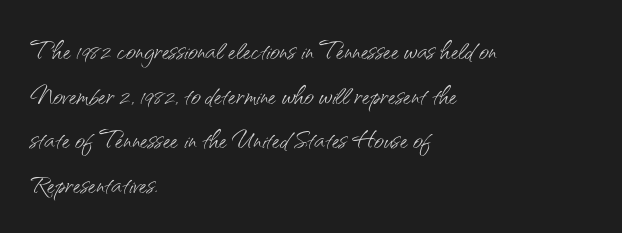
The leading is moderate, giving the passage an even texture. Stems and bowls with no extra thickness — not bold. The text was rendered using a sans face with plain stroke endings. Just letters on the line, the space beneath them empty. No extra tracking has been applied to these lines.
